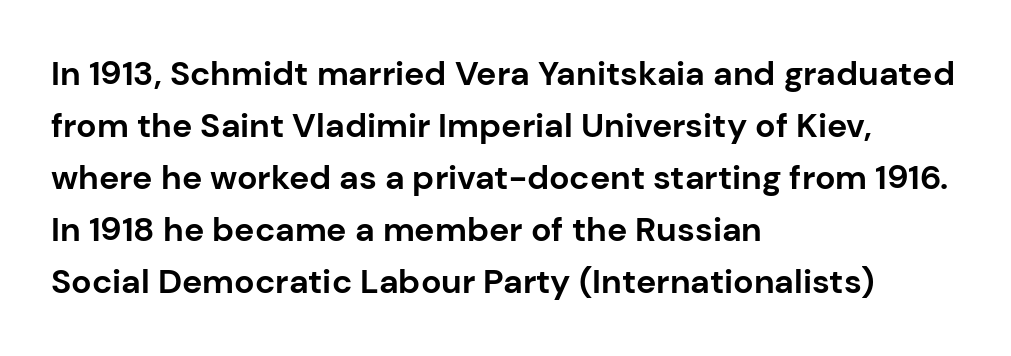
The image shows 34 px bold sans-serif type, upright; set left-aligned, normal line spacing (1.53x), normal letter spacing, not underlined; low stroke contrast and a medium x-height.
